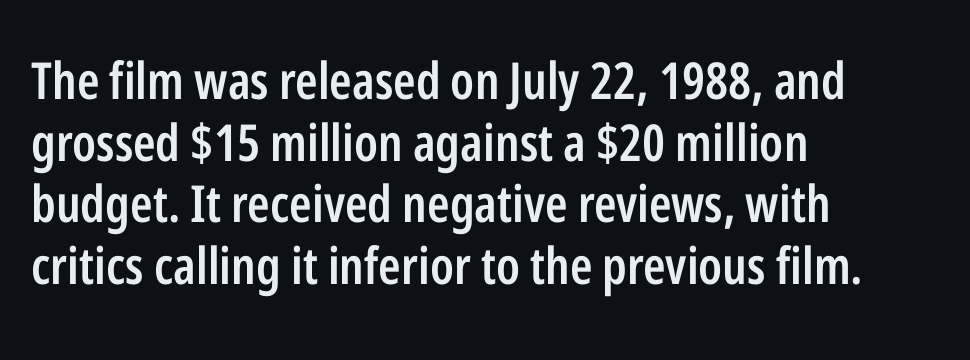
{"serif": "no", "italic": "no", "bold": "semi", "weight": "semibold", "width": "condensed", "stroke_contrast": "low", "x_height": "medium", "monospaced": "no", "underline": "no", "align": "left", "line_spacing_ratio": 1.21, "letter_spacing": "normal", "letter_spacing_em": 0.0, "glyph_px": 51}
